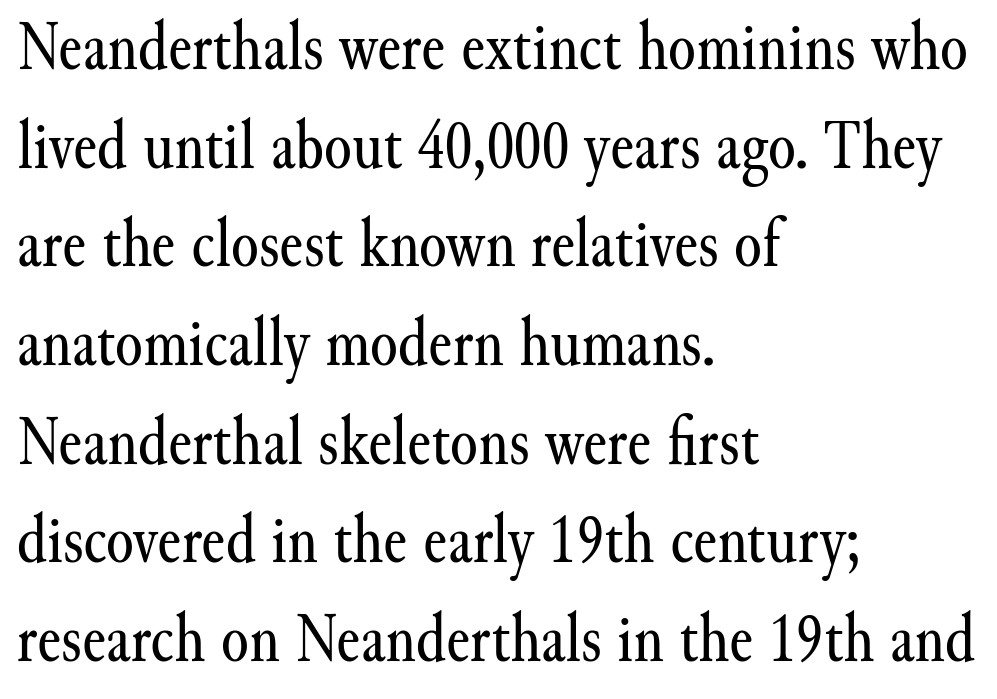
{"serif": "yes", "italic": "no", "bold": "no", "weight": "regular", "width": "normal", "stroke_contrast": "medium", "x_height": "small", "monospaced": "no", "underline": "no", "align": "left", "line_spacing": "normal", "line_spacing_ratio": 1.39, "letter_spacing": "normal", "letter_spacing_em": 0.0, "glyph_px": 71}
